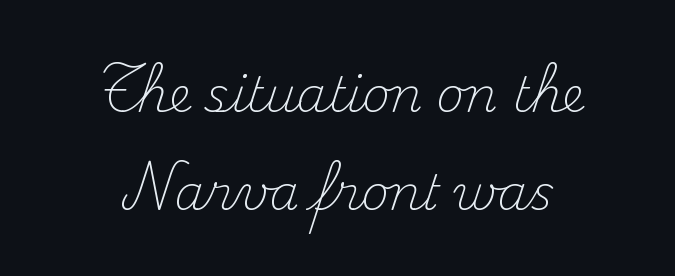
Q: Is the text bold? A: No.
Q: Is the text italic (slanted)? A: Yes.
Q: Is the typeface a serif or a sans-serif typeface? A: Serif.
Q: Is the text underlined? A: No.
Q: How is the paragraph aligned? A: Centered.
Q: Is the spacing between letters normal or unusually wide? A: Normal.
Q: Is the spacing between lines tight, normal or loose? A: Loose.
Q: Width (condensed, normal, or wide)? A: Normal.
Q: Stroke contrast? A: Medium.
Q: x-height? A: Small.
Q: Monospaced? A: No.
